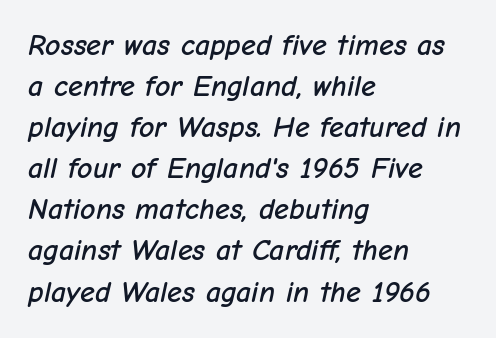
Each new line begins a customary step beneath the previous one. Tall strokes in this sample are angled rather than plumb. The rendering anchors every line to the left-hand side. The horizontal fit of the characters is conventional and even.
